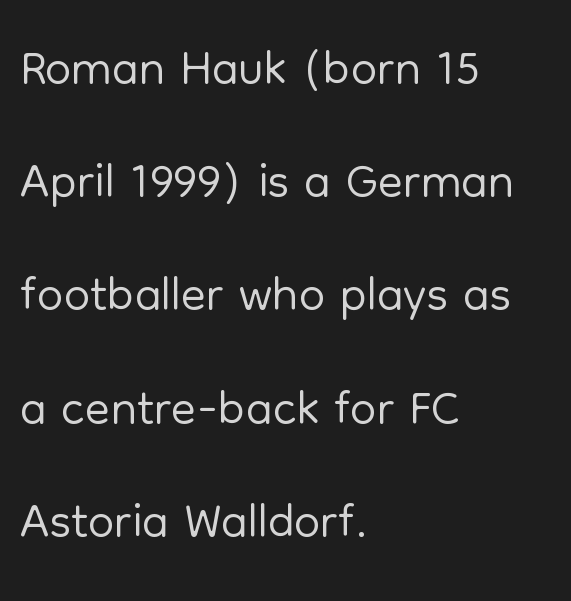
The lines are quadded left. Do the letters lean? They stand straight. Weight: in the light-to-regular range. Spacing verdict: proportional, widths tailored to each character.
